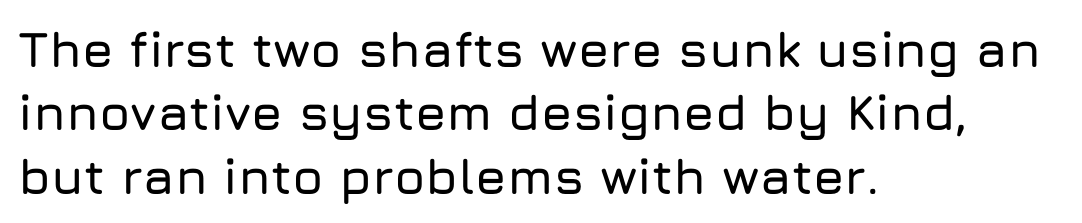
{"serif": "no", "italic": "no", "width": "normal", "stroke_contrast": "low", "x_height": "medium", "monospaced": "no", "underline": "no", "align": "left", "line_spacing": "normal", "line_spacing_ratio": 1.27, "letter_spacing": "normal", "letter_spacing_em": 0.0, "glyph_px": 50}
